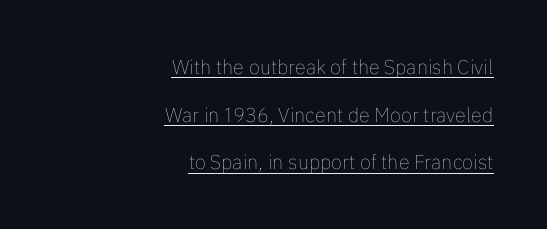
{"italic": "no", "bold": "no", "underline": "yes", "align": "right", "line_spacing": "loose", "line_spacing_ratio": 2.38, "letter_spacing": "normal", "letter_spacing_em": 0.0, "glyph_px": 20}
